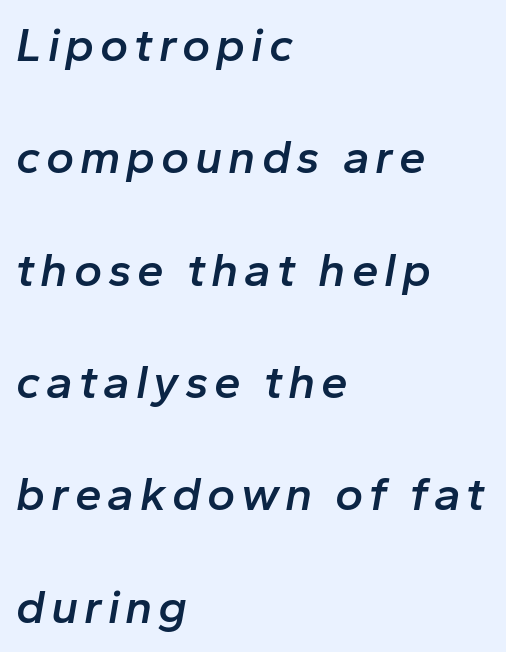
{"italic": "yes", "lean": "right", "slant_degrees": 10, "bold": "semi", "weight": "semibold", "width": "normal", "stroke_contrast": "low", "x_height": "medium", "monospaced": "no", "underline": "no", "align": "left", "line_spacing": "loose", "line_spacing_ratio": 2.34, "glyph_px": 48}
